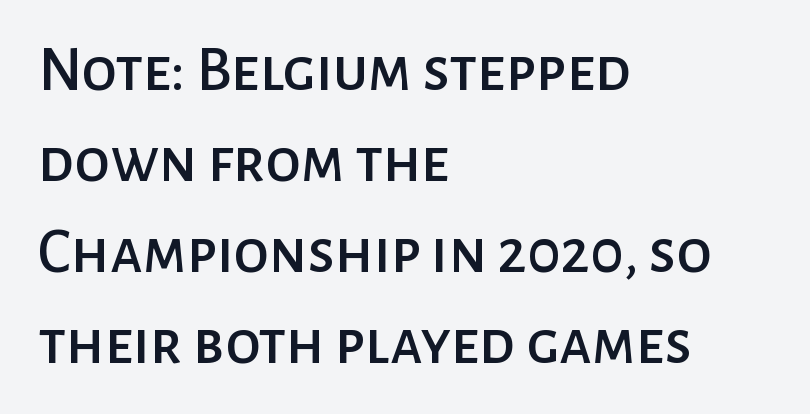
{"serif": "no", "italic": "no", "width": "normal", "stroke_contrast": "low", "x_height": "medium", "monospaced": "no", "underline": "no", "align": "left", "line_spacing": "normal", "line_spacing_ratio": 1.42, "letter_spacing": "normal", "letter_spacing_em": 0.0, "glyph_px": 64}
